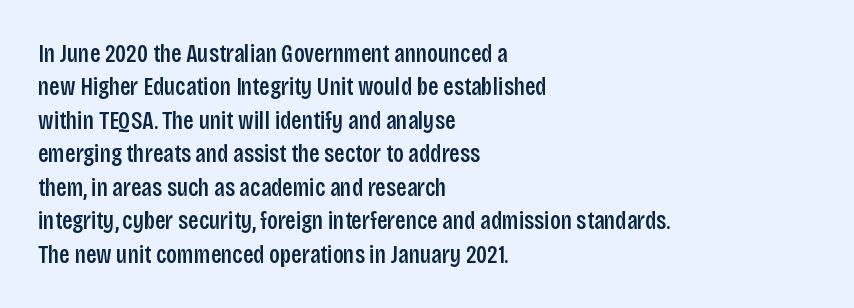
{"italic": "no", "bold": "semi", "underline": "no", "align": "left", "line_spacing": "normal", "line_spacing_ratio": 1.34, "letter_spacing": "normal", "letter_spacing_em": 0.0, "glyph_px": 25}
